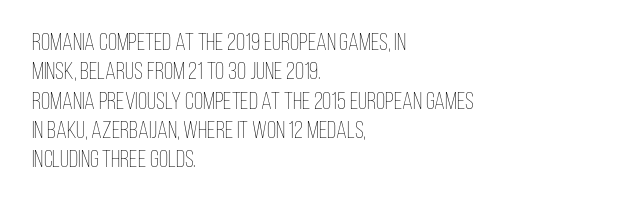
{"italic": "no", "bold": "no", "underline": "no", "align": "left", "line_spacing_ratio": 1.22, "letter_spacing": "normal", "letter_spacing_em": 0.0, "glyph_px": 24}
